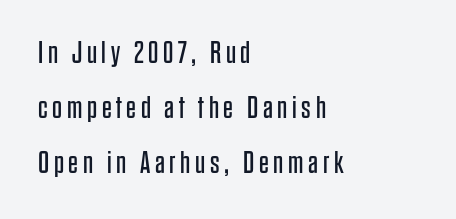
The image shows 31 px regular-weight, condensed sans-serif type, upright; set left-aligned, line spacing 1.78x, not underlined; low stroke contrast and a large x-height.
